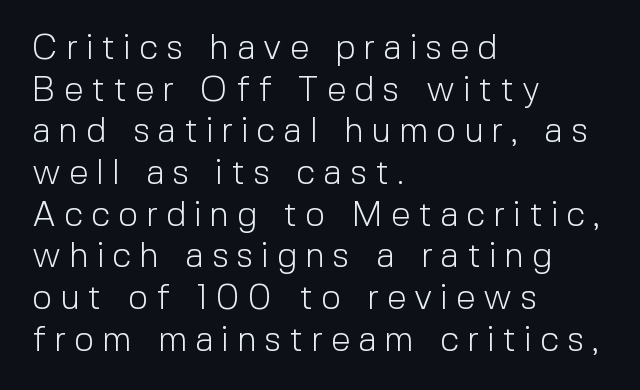
Look at the tracking — it's clearly loosened, letters drifting apart. The glyphs in this specimen are sans serif. The letterforms sit at book weight or below. Posture: vertical.
